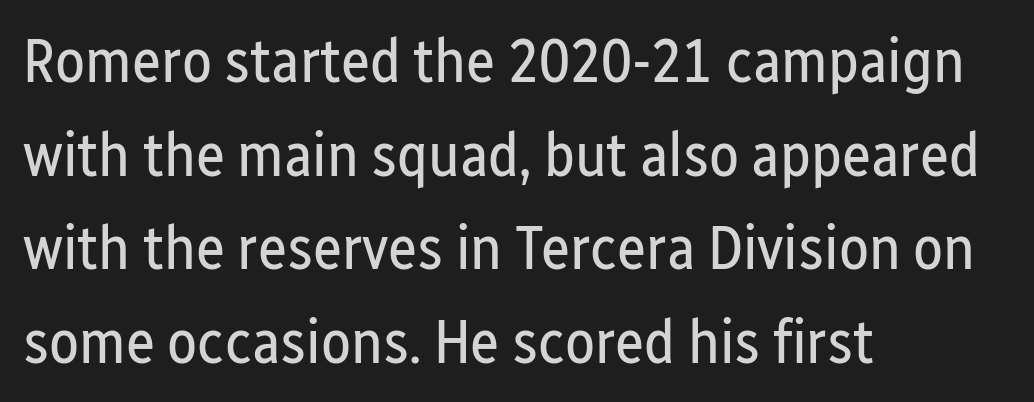
Q: Is the text bold? A: No.
Q: Is the text italic (slanted)? A: No, it is upright.
Q: Is the typeface a serif or a sans-serif typeface? A: Sans-serif.
Q: Is the text underlined? A: No.
Q: How is the paragraph aligned? A: Left-aligned.
Q: Is the spacing between letters normal or unusually wide? A: Normal.
Q: Is the spacing between lines tight, normal or loose? A: Normal.
Q: Width (condensed, normal, or wide)? A: Condensed.
Q: Stroke contrast? A: Low.
Q: x-height? A: Medium.
Q: Monospaced? A: No.
